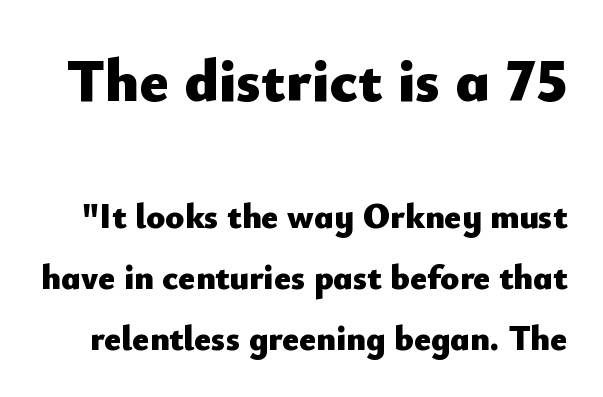
Plain, unruled lines of type. The lettering stays uniformly vertical, giving the passage a roman look. Typesetter's note — upper block bumped up in size, lower block left smaller. Strong, thick strokes mark this as bold type. This sample uses a sans-serif face. Nothing unusual about the tracking: characters are spaced as the font intends.
